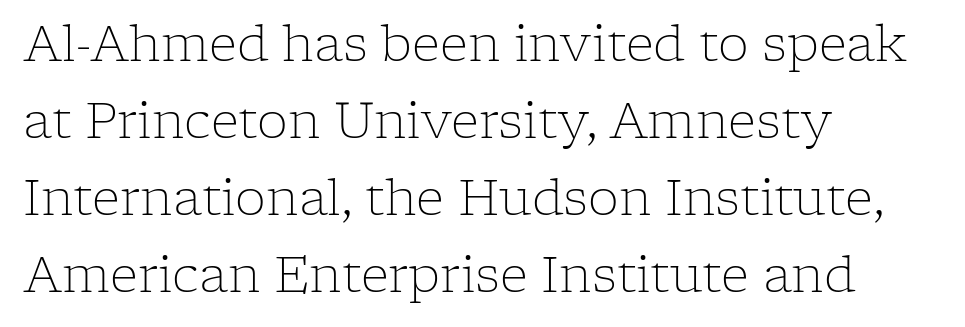
{"serif": "yes", "italic": "no", "bold": "no", "weight": "light", "width": "normal", "stroke_contrast": "low", "x_height": "medium", "monospaced": "no", "underline": "no", "align": "left", "line_spacing": "normal", "line_spacing_ratio": 1.57, "letter_spacing": "normal", "letter_spacing_em": 0.0, "glyph_px": 49}
